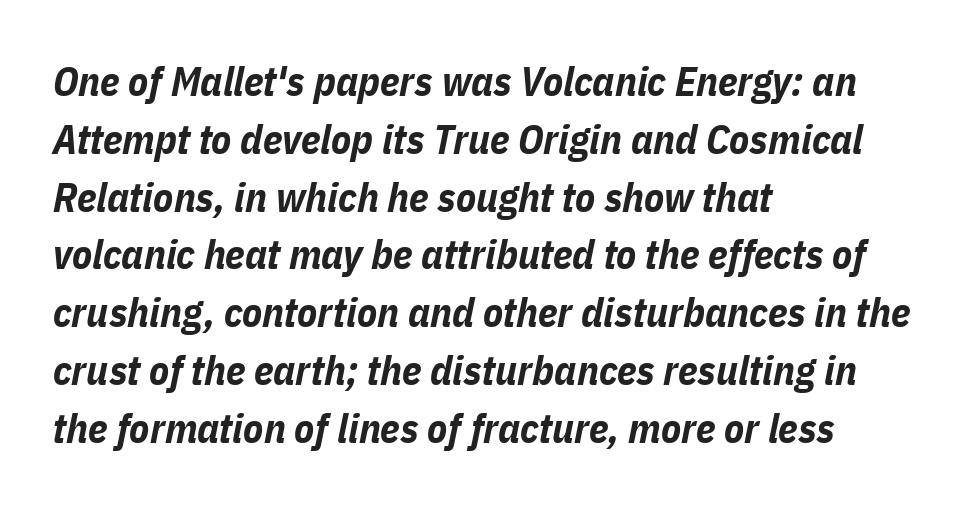
Q: Is the text bold? A: Yes.
Q: Is the text italic (slanted)? A: Yes, it leans right by about 11 degrees.
Q: Is the text underlined? A: No.
Q: How is the paragraph aligned? A: Left-aligned.
Q: Is the spacing between letters normal or unusually wide? A: Normal.
Q: Is the spacing between lines tight, normal or loose? A: Normal.
Q: Width (condensed, normal, or wide)? A: Condensed.
Q: Stroke contrast? A: Low.
Q: x-height? A: Medium.
Q: Monospaced? A: No.
